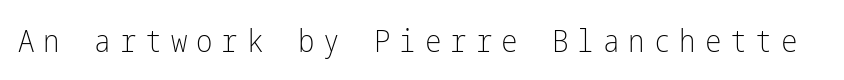
In terms of letterform style, serifs are entirely absent. This rendering widens character spacing well past its baseline value. Posture: vertical. Stroke mass is kept to a normal reading level or below.
